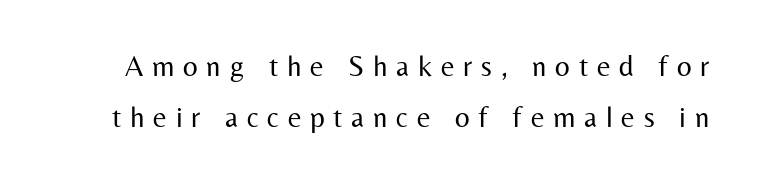
Q: Is the text bold? A: No.
Q: Is the text italic (slanted)? A: No, it is upright.
Q: Is the typeface a serif or a sans-serif typeface? A: Sans-serif.
Q: Is the text underlined? A: No.
Q: Is the spacing between letters normal or unusually wide? A: Unusually wide.
Q: Width (condensed, normal, or wide)? A: Normal.
Q: Stroke contrast? A: Medium.
Q: x-height? A: Medium.
Q: Monospaced? A: No.
